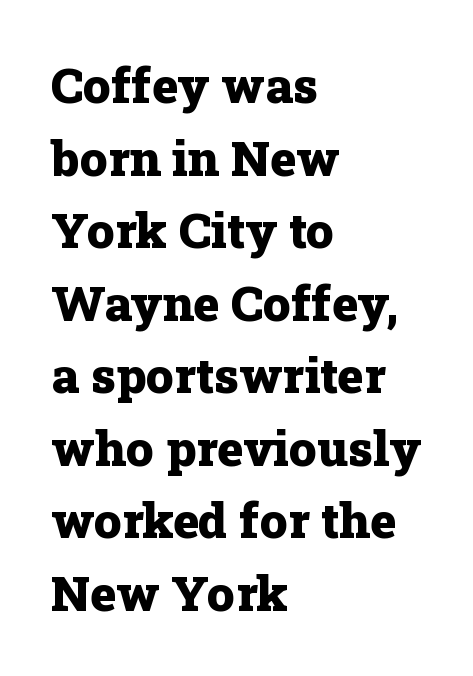
Q: Is the text bold? A: Yes.
Q: Is the text italic (slanted)? A: No, it is upright.
Q: Is the typeface a serif or a sans-serif typeface? A: Serif.
Q: Is the text underlined? A: No.
Q: How is the paragraph aligned? A: Left-aligned.
Q: Is the spacing between letters normal or unusually wide? A: Normal.
Q: Is the spacing between lines tight, normal or loose? A: Normal.
Q: Width (condensed, normal, or wide)? A: Normal.
Q: Stroke contrast? A: Low.
Q: x-height? A: Medium.
Q: Monospaced? A: No.
